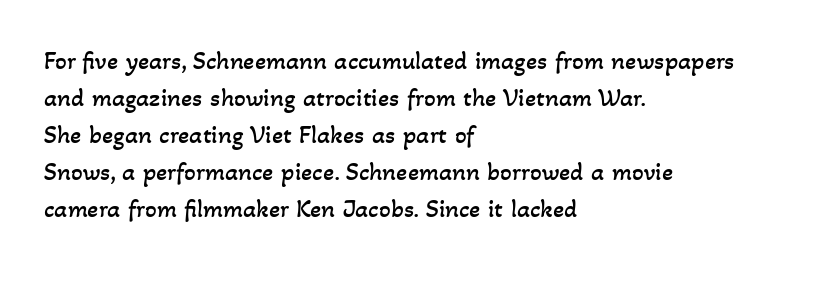
{"bold": "no", "underline": "no", "align": "left", "line_spacing": "normal", "line_spacing_ratio": 1.42, "letter_spacing": "normal", "letter_spacing_em": 0.0, "glyph_px": 26}
